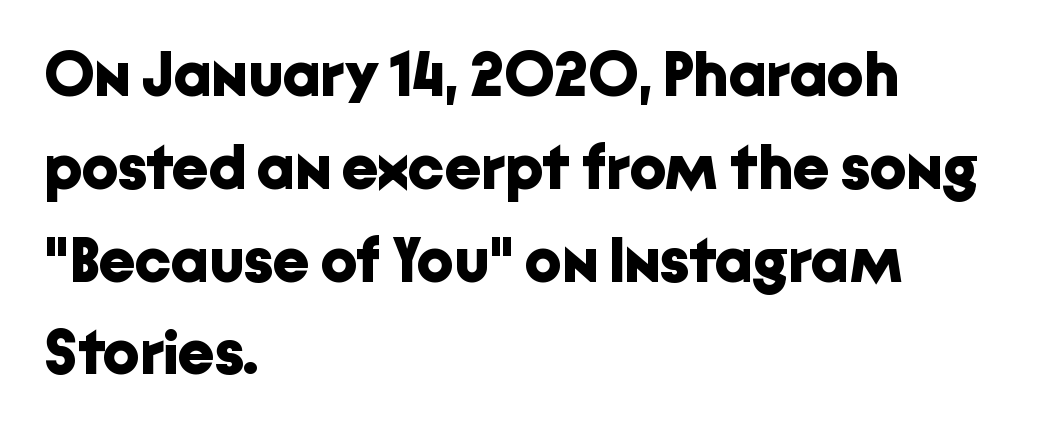
The image shows 64 px bold sans-serif type, upright; set left-aligned, normal line spacing (1.45x), normal letter spacing, not underlined; low stroke contrast and a medium x-height.
